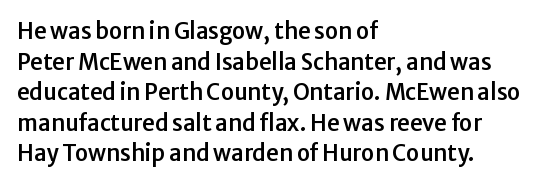
Q: Is the text italic (slanted)? A: No, it is upright.
Q: Is the text underlined? A: No.
Q: How is the paragraph aligned? A: Left-aligned.
Q: Is the spacing between letters normal or unusually wide? A: Normal.
Q: Is the spacing between lines tight, normal or loose? A: Normal.
